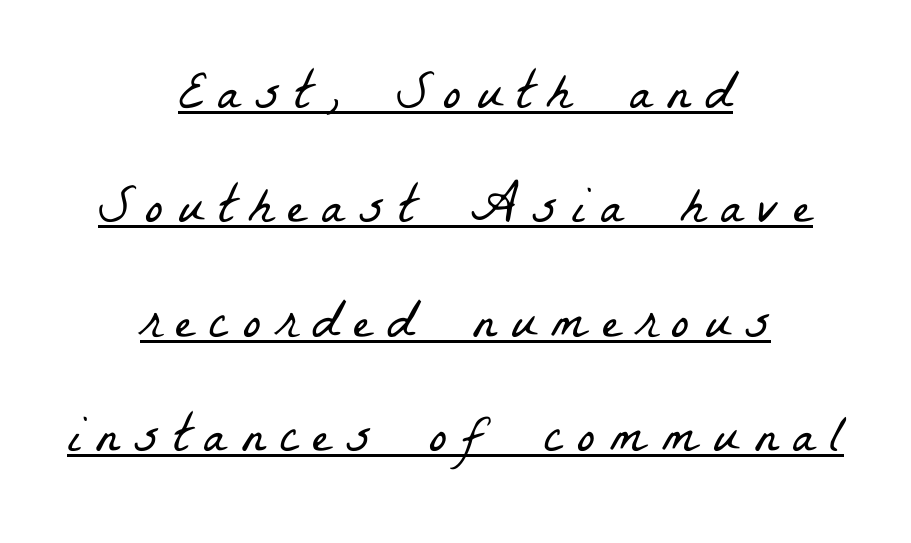
{"serif": "yes", "bold": "no", "weight": "light", "width": "condensed", "stroke_contrast": "low", "x_height": "medium", "monospaced": "no", "underline": "yes", "align": "center", "line_spacing": "loose", "line_spacing_ratio": 2.12, "letter_spacing": "wide", "letter_spacing_em": 0.28, "glyph_px": 54}
